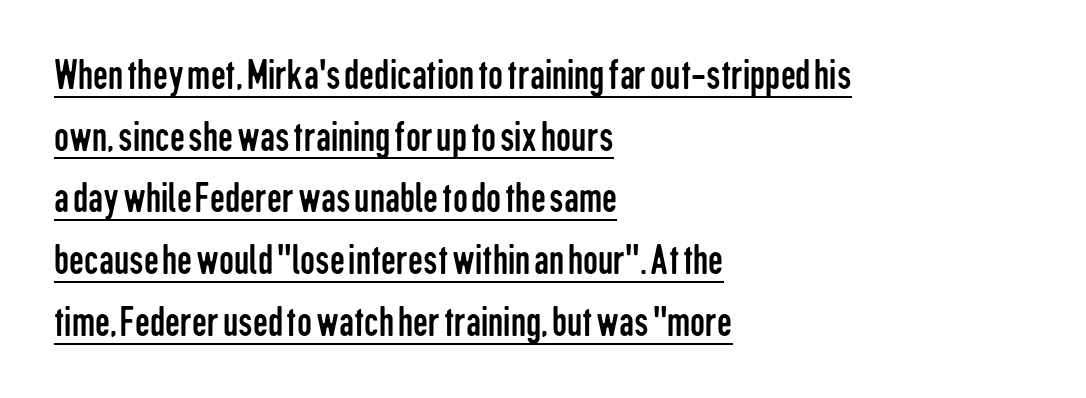
{"serif": "no", "italic": "no", "bold": "no", "weight": "regular", "width": "condensed", "stroke_contrast": "low", "x_height": "medium", "monospaced": "no", "underline": "yes", "align": "left", "line_spacing": "normal", "line_spacing_ratio": 1.47, "letter_spacing": "normal", "letter_spacing_em": 0.0, "glyph_px": 42}
